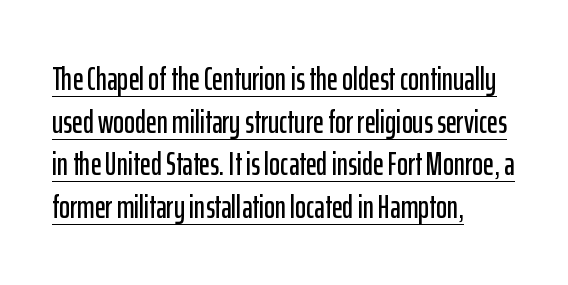
{"serif": "no", "italic": "no", "width": "condensed", "stroke_contrast": "low", "x_height": "medium", "monospaced": "no", "underline": "yes", "align": "left", "line_spacing": "normal", "line_spacing_ratio": 1.29, "letter_spacing": "normal", "letter_spacing_em": 0.0, "glyph_px": 33}
